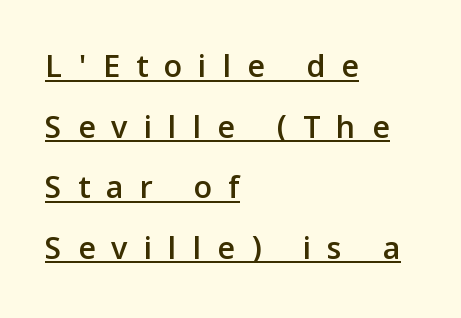
Q: Is the text italic (slanted)? A: No, it is upright.
Q: Is the typeface a serif or a sans-serif typeface? A: Sans-serif.
Q: Is the text underlined? A: Yes.
Q: How is the paragraph aligned? A: Left-aligned.
Q: Is the spacing between letters normal or unusually wide? A: Unusually wide.
Q: Width (condensed, normal, or wide)? A: Normal.
Q: Stroke contrast? A: Low.
Q: x-height? A: Medium.
Q: Monospaced? A: No.
